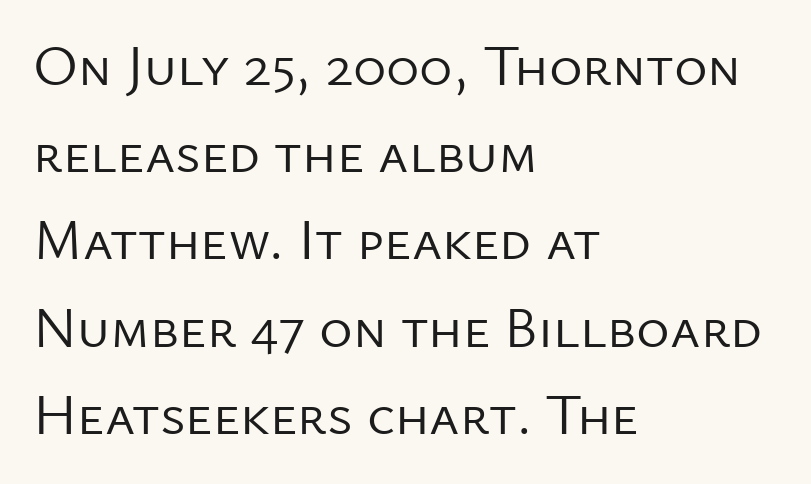
Q: Is the text bold? A: No.
Q: Is the text italic (slanted)? A: No, it is upright.
Q: Is the typeface a serif or a sans-serif typeface? A: Sans-serif.
Q: Is the text underlined? A: No.
Q: How is the paragraph aligned? A: Left-aligned.
Q: Is the spacing between letters normal or unusually wide? A: Normal.
Q: Is the spacing between lines tight, normal or loose? A: Normal.
Q: Width (condensed, normal, or wide)? A: Normal.
Q: Stroke contrast? A: Low.
Q: x-height? A: Medium.
Q: Monospaced? A: No.
